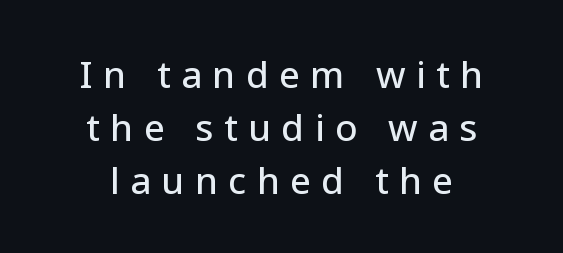
Anything drawn beneath the words? Only blank space. You can tell it's not italic because the verticals are truly vertical. Students, observe: this is what conventionally led text looks like. The glyphs in this specimen are sans serif. Here the designer chose a conventional face with non-uniform glyph widths. The letters are spread apart with noticeably loose tracking.
